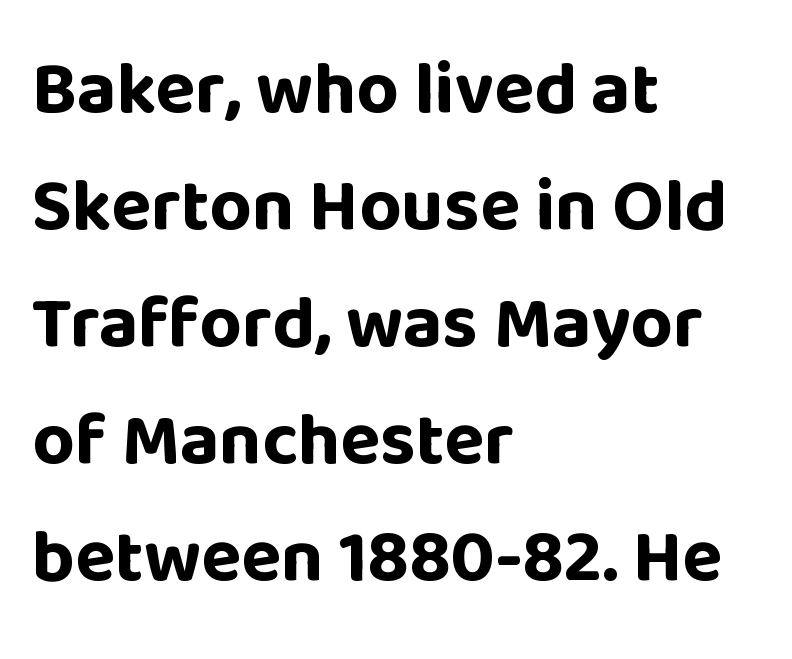
Q: Is the text bold? A: Yes.
Q: Is the text italic (slanted)? A: No, it is upright.
Q: Is the typeface a serif or a sans-serif typeface? A: Sans-serif.
Q: Is the text underlined? A: No.
Q: How is the paragraph aligned? A: Left-aligned.
Q: Is the spacing between letters normal or unusually wide? A: Normal.
Q: Is the spacing between lines tight, normal or loose? A: Normal.
Q: Width (condensed, normal, or wide)? A: Normal.
Q: Stroke contrast? A: Low.
Q: x-height? A: Large.
Q: Monospaced? A: No.
